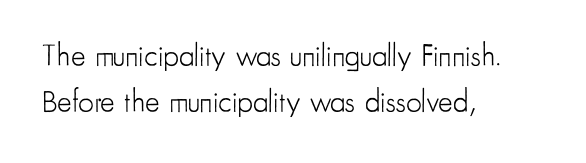
Q: Is the text bold? A: No.
Q: Is the text italic (slanted)? A: No, it is upright.
Q: Is the typeface a serif or a sans-serif typeface? A: Sans-serif.
Q: Is the text underlined? A: No.
Q: How is the paragraph aligned? A: Left-aligned.
Q: Is the spacing between letters normal or unusually wide? A: Normal.
Q: Is the spacing between lines tight, normal or loose? A: Normal.
Q: Width (condensed, normal, or wide)? A: Condensed.
Q: Stroke contrast? A: Low.
Q: x-height? A: Small.
Q: Monospaced? A: No.
